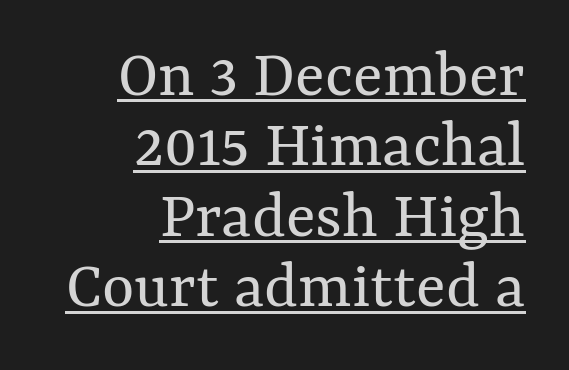
Q: Is the text bold? A: No.
Q: Is the text italic (slanted)? A: No, it is upright.
Q: Is the text underlined? A: Yes.
Q: How is the paragraph aligned? A: Right-aligned.
Q: Is the spacing between letters normal or unusually wide? A: Normal.
Q: Is the spacing between lines tight, normal or loose? A: Tight.
Q: Width (condensed, normal, or wide)? A: Normal.
Q: Stroke contrast? A: Medium.
Q: x-height? A: Medium.
Q: Monospaced? A: No.
